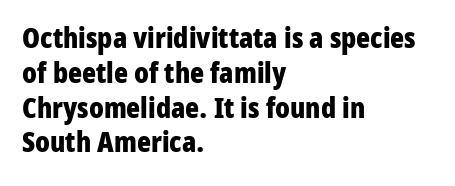
{"serif": "no", "italic": "no", "bold": "yes", "weight": "bold", "width": "condensed", "stroke_contrast": "low", "x_height": "medium", "monospaced": "no", "underline": "no", "align": "left", "line_spacing_ratio": 1.2, "letter_spacing": "normal", "letter_spacing_em": 0.0, "glyph_px": 29}
